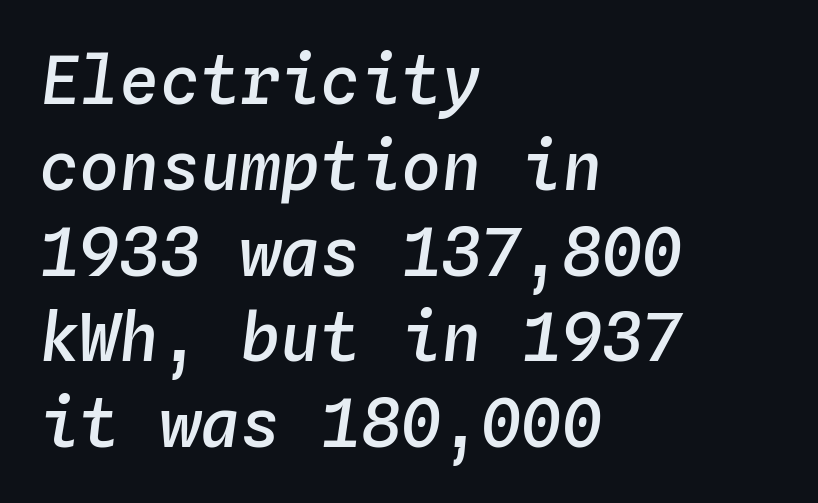
{"italic": "yes", "lean": "right", "slant_degrees": 4, "bold": "semi", "weight": "semibold", "width": "normal", "stroke_contrast": "low", "x_height": "medium", "monospaced": "yes", "underline": "no", "align": "left", "line_spacing": "normal", "line_spacing_ratio": 1.28, "letter_spacing": "normal", "letter_spacing_em": 0.0, "glyph_px": 67}
